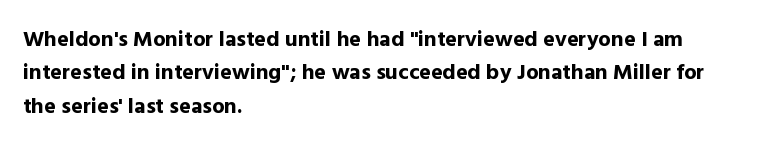
The strip under each line holds only bare page. Between one letter and the next there's only the usual sliver of space. Is there any slant? The stems are plumb. Plenty of ink on the page — the face is bold. Leading matches the norm, producing a regular column.
